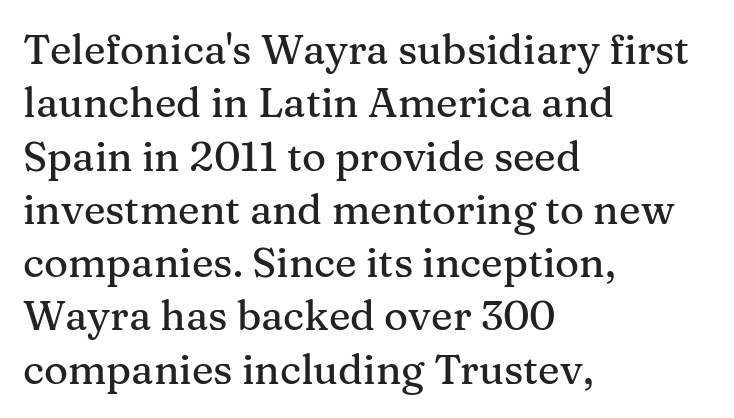
{"serif": "yes", "italic": "no", "width": "normal", "stroke_contrast": "medium", "x_height": "medium", "monospaced": "no", "underline": "no", "align": "left", "line_spacing": "normal", "line_spacing_ratio": 1.3, "letter_spacing": "normal", "letter_spacing_em": 0.0, "glyph_px": 41}
